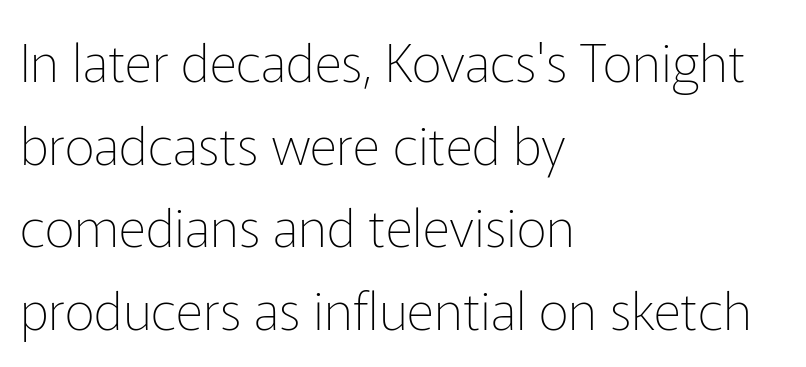
The image shows 53 px thin sans-serif type, upright; set left-aligned, normal line spacing (1.56x), normal letter spacing, not underlined; low stroke contrast and a medium x-height.
